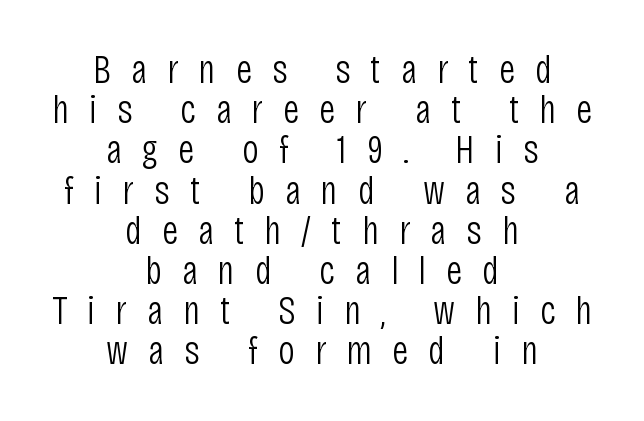
{"serif": "no", "italic": "no", "bold": "no", "weight": "light", "width": "condensed", "stroke_contrast": "low", "x_height": "large", "monospaced": "no", "underline": "no", "align": "center", "line_spacing": "tight", "line_spacing_ratio": 0.98, "letter_spacing": "wide", "letter_spacing_em": 0.49, "glyph_px": 41}
